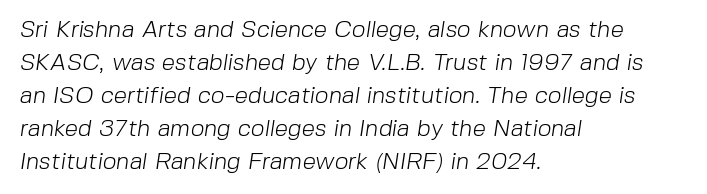
{"bold": "no", "underline": "no", "align": "left", "line_spacing": "normal", "line_spacing_ratio": 1.38, "letter_spacing": "normal", "letter_spacing_em": 0.0, "glyph_px": 24}
